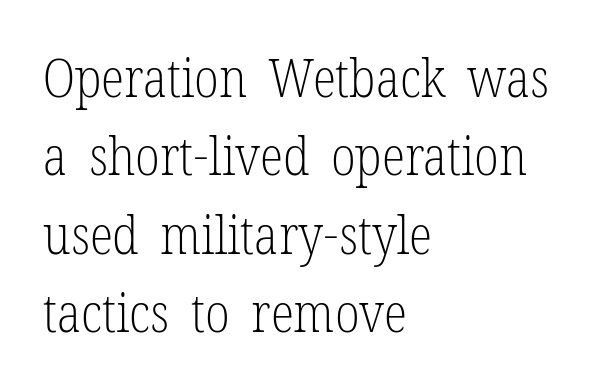
The image shows 54 px light, condensed serif type, upright; set left-aligned, normal line spacing (1.45x), normal letter spacing, not underlined; low stroke contrast and a medium x-height.
